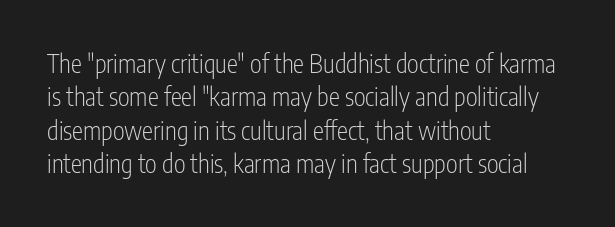
The image shows 25 px text type, upright; set left-aligned, normal line spacing (1.34x), normal letter spacing, not underlined.
